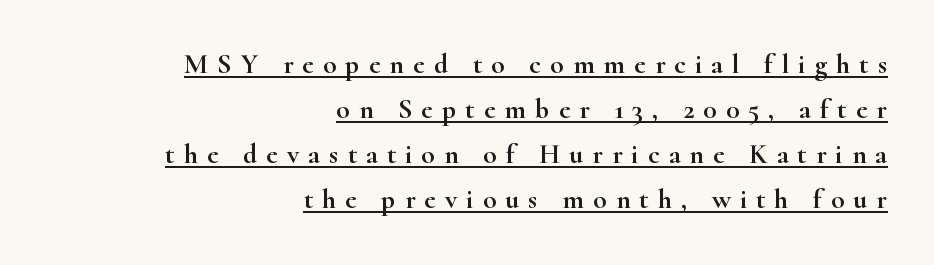
{"serif": "yes", "italic": "no", "width": "wide", "stroke_contrast": "high", "x_height": "small", "monospaced": "no", "underline": "yes", "align": "right", "line_spacing": "normal", "line_spacing_ratio": 1.61, "letter_spacing": "wide", "letter_spacing_em": 0.32, "glyph_px": 28}
